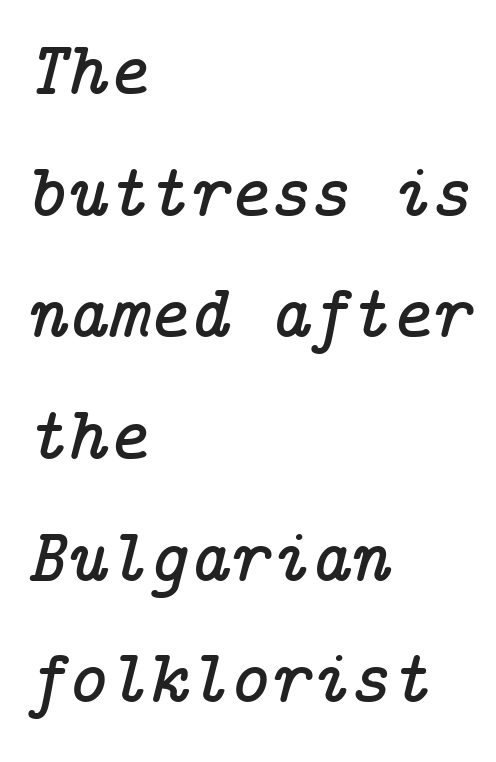
The strip under each line holds only bare page. Does the type have serifs? Yes, each stem ends in a small foot. All the whitespace from short lines collects on the right. The whole block is typeset with a tilt. Is there much room between lines? A standard amount, neither cramped nor airy.
